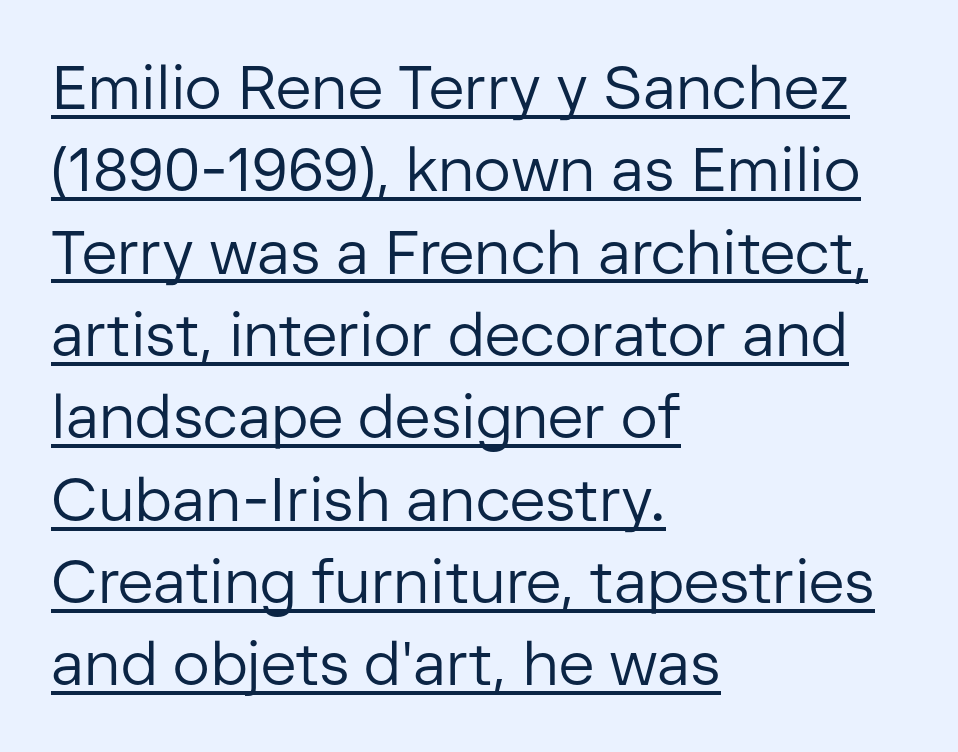
{"serif": "no", "italic": "no", "bold": "no", "weight": "regular", "width": "normal", "stroke_contrast": "low", "x_height": "medium", "monospaced": "no", "underline": "yes", "align": "left", "line_spacing": "normal", "line_spacing_ratio": 1.35, "letter_spacing": "normal", "letter_spacing_em": 0.0, "glyph_px": 61}
